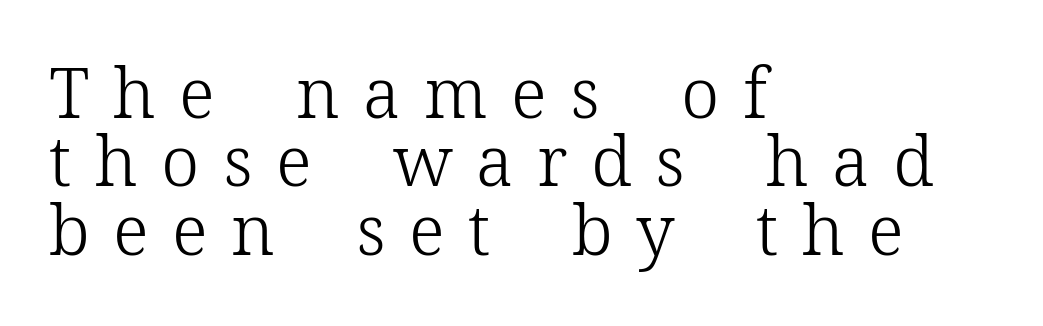
The image shows 69 px light serif type, upright; set left-aligned, tight line spacing (0.99x), unusually wide letter spacing (+0.34 em), not underlined; low stroke contrast and a medium x-height.
